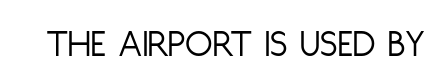
The image shows 40 px light, condensed sans-serif type, upright; set normal letter spacing, not underlined; low stroke contrast and a large x-height.
